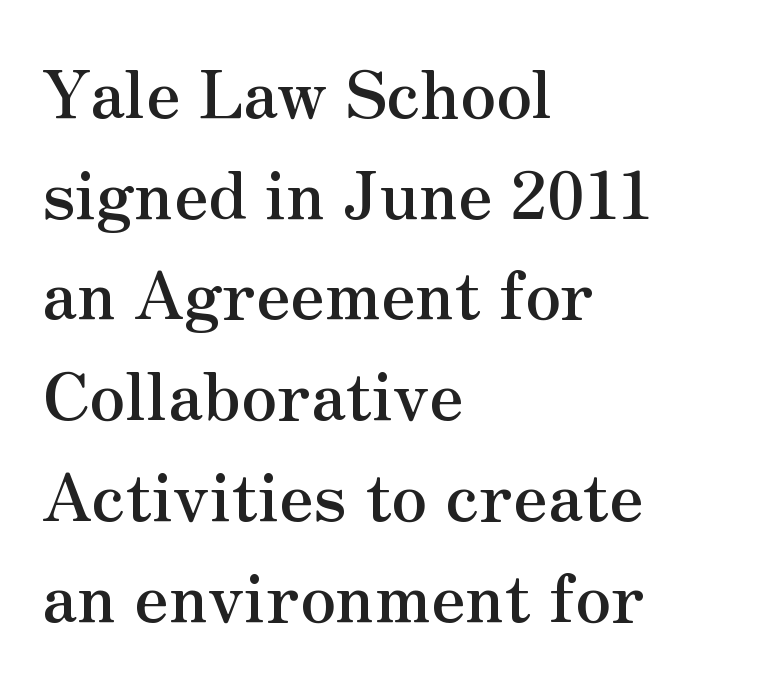
Q: Is the text bold? A: Yes.
Q: Is the text italic (slanted)? A: No, it is upright.
Q: Is the typeface a serif or a sans-serif typeface? A: Serif.
Q: Is the text underlined? A: No.
Q: How is the paragraph aligned? A: Left-aligned.
Q: Is the spacing between letters normal or unusually wide? A: Normal.
Q: Is the spacing between lines tight, normal or loose? A: Normal.
Q: Width (condensed, normal, or wide)? A: Normal.
Q: Stroke contrast? A: Medium.
Q: x-height? A: Small.
Q: Monospaced? A: No.
